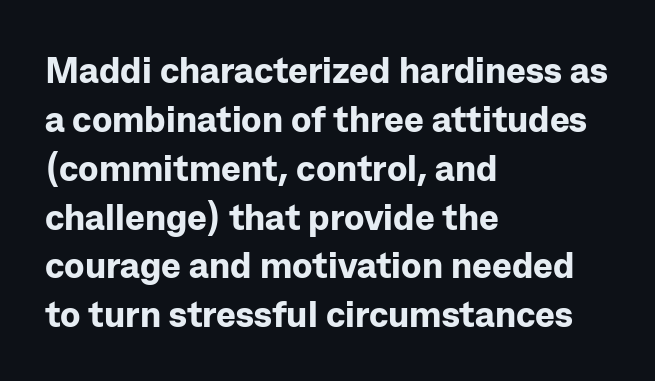
Q: Is the text bold? A: Yes.
Q: Is the text italic (slanted)? A: No, it is upright.
Q: Is the typeface a serif or a sans-serif typeface? A: Sans-serif.
Q: Is the text underlined? A: No.
Q: How is the paragraph aligned? A: Left-aligned.
Q: Is the spacing between letters normal or unusually wide? A: Normal.
Q: Is the spacing between lines tight, normal or loose? A: Normal.
Q: Width (condensed, normal, or wide)? A: Normal.
Q: Stroke contrast? A: Low.
Q: x-height? A: Medium.
Q: Monospaced? A: No.
